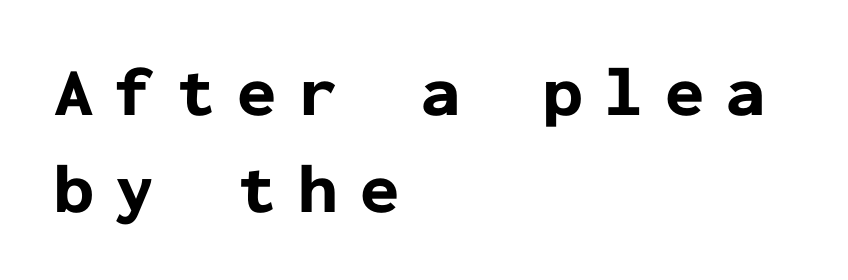
The image shows 70 px bold sans-serif type, upright, monospaced; set left-aligned, normal line spacing (1.38x), unusually wide letter spacing (+0.31 em), not underlined; low stroke contrast and a medium x-height.
